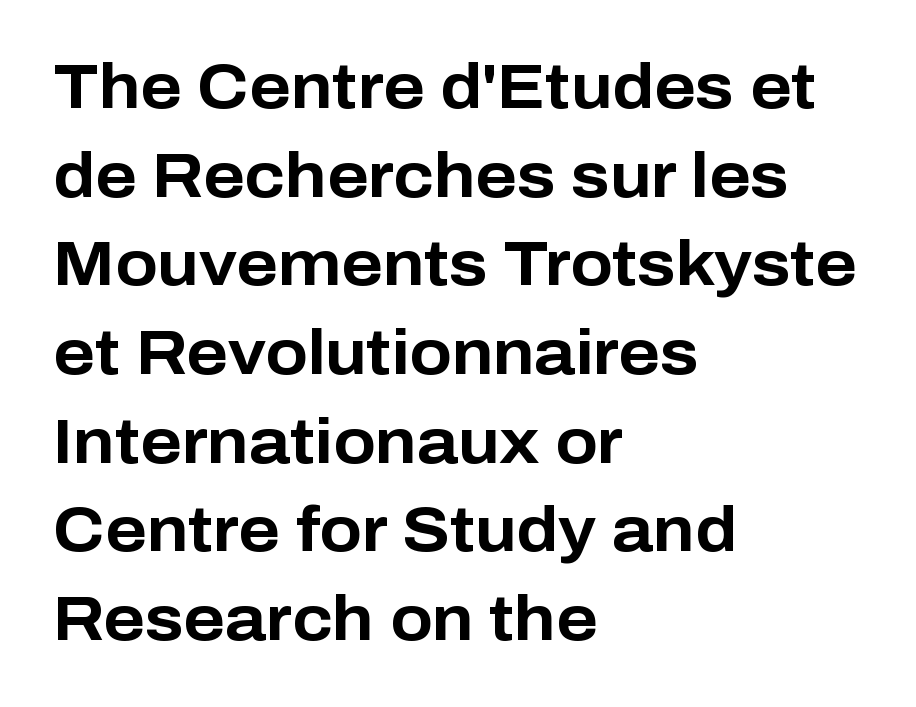
{"serif": "no", "italic": "no", "bold": "yes", "weight": "bold", "width": "normal", "stroke_contrast": "low", "x_height": "medium", "monospaced": "no", "underline": "no", "align": "left", "line_spacing": "normal", "line_spacing_ratio": 1.43, "letter_spacing": "normal", "letter_spacing_em": 0.0, "glyph_px": 62}
